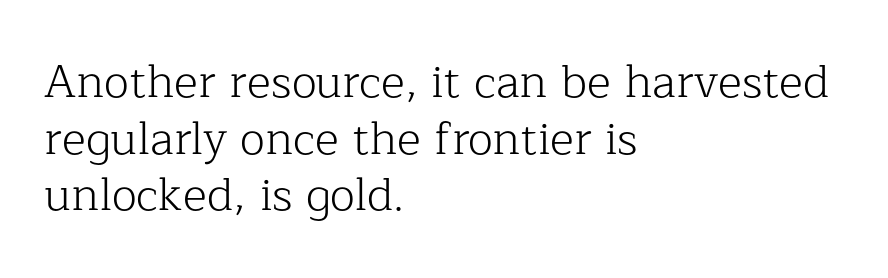
The tracking reads as untouched default to a designer's eye. This rendering uses left alignment, leaving the right contour irregular. Rendered with straight, roman letterforms. The specimen omits any rule beneath the text block's lines. Varying glyph widths throughout — classic text-font behaviour.
